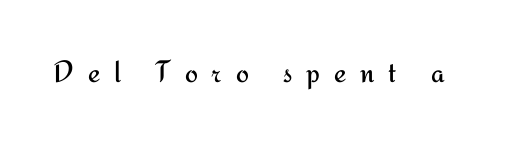
{"serif": "no", "italic": "no", "bold": "no", "weight": "regular", "width": "normal", "stroke_contrast": "medium", "x_height": "small", "monospaced": "no", "underline": "no", "letter_spacing": "wide", "letter_spacing_em": 0.45, "glyph_px": 31}
